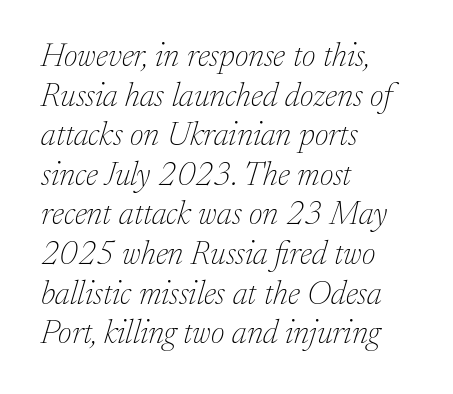
The image shows 33 px thin serif type, italic (leaning right); set left-aligned, line spacing 1.2x, normal letter spacing, not underlined; low stroke contrast and a medium x-height.
